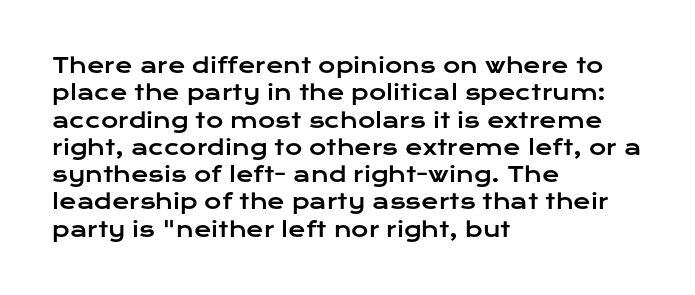
You could call the tracking neutral — neither tight nor loose. Honestly, there is no underline to notice here at all. This is roman type, the default non-slanted kind. Compared with a centered layout, this one pins lines to the left instead. Interline gaps are of average width in this sample.
